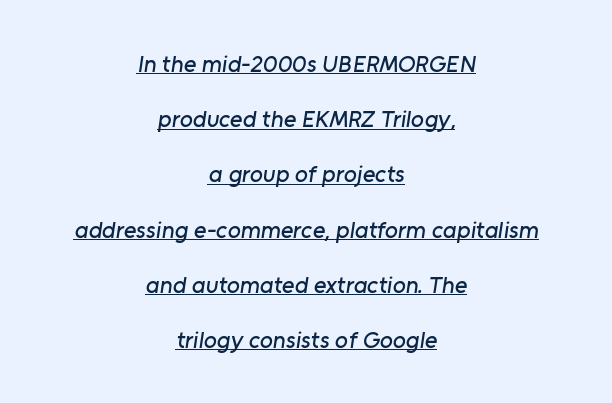
One-word summary of the alignment: center. If you measured baseline to baseline, you'd find a long distance. The rendered words wear a rule along their underside. You could call the tracking neutral — neither tight nor loose.
